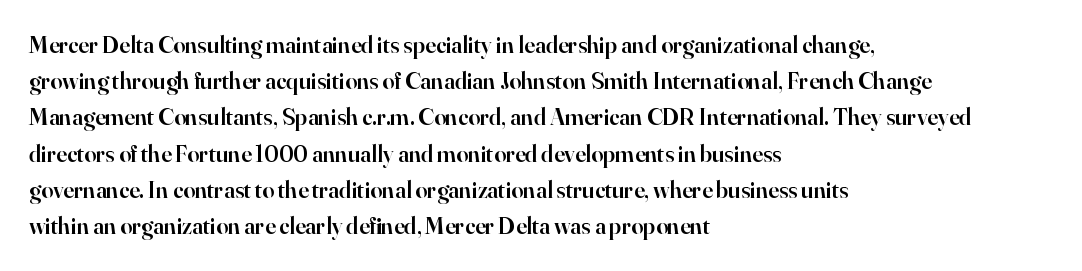
{"italic": "no", "bold": "semi", "underline": "no", "align": "left", "line_spacing": "normal", "line_spacing_ratio": 1.51, "letter_spacing": "normal", "letter_spacing_em": 0.0, "glyph_px": 24}
